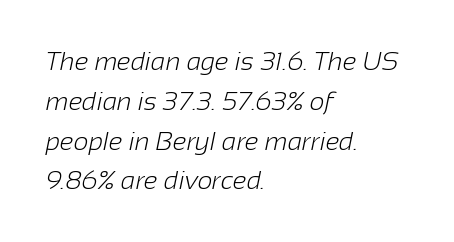
Words appear dense and cohesive because spacing is normal. One glance says typical: line gaps are just what's usual. The ragged edge is on the right, which tells us the setting is flush left. The area under the type is left untouched. Stem width sits at or under what a default text font uses.
